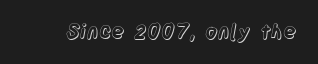
The image shows 20 px text type; set normal letter spacing, not underlined.
